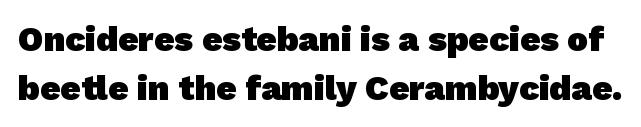
You'd pick this weight for a headline — it's a proper bold. What stands out about the letter spacing? Nothing — it is the standard amount. Each letter keeps its own natural width here, so spacing adapts to shape. Normally led — the rows are evenly, conventionally spaced. The passage shown is not underscored anywhere. A sans-serif font was chosen for this passage.
